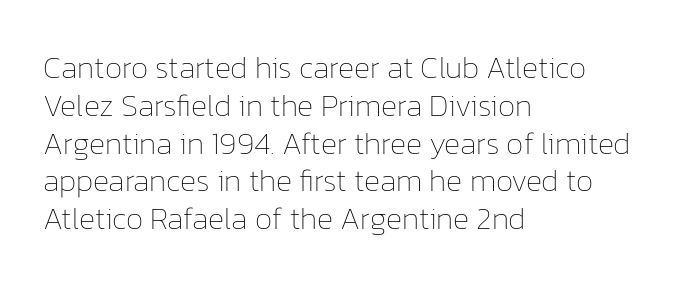
{"italic": "no", "bold": "no", "weight": "thin", "width": "normal", "stroke_contrast": "low", "x_height": "medium", "monospaced": "no", "underline": "no", "align": "left", "line_spacing_ratio": 1.22, "letter_spacing": "normal", "letter_spacing_em": 0.0, "glyph_px": 31}
